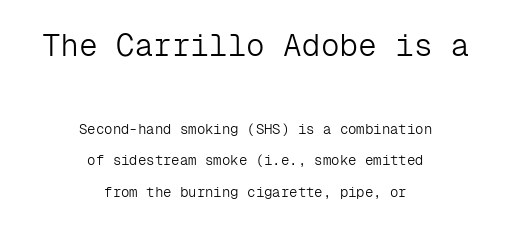
Think of a typewriter: that constant character pitch is what you see here. Larger block? The one above; the one below is distinctly smaller. Tracking value appears to be zero — textbook default spacing. Honestly, the rows look like they've been pulled way apart. The strokes are not fattened; the text isn't bold.
